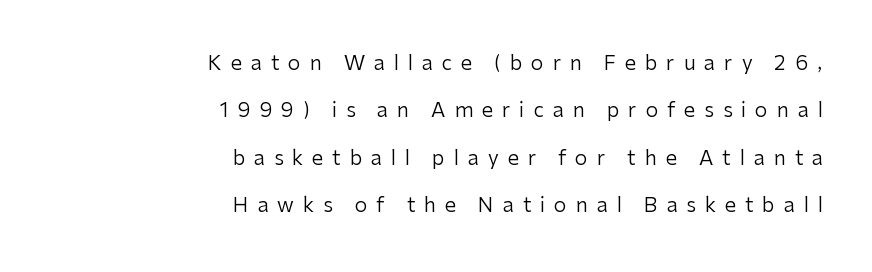
Q: Is the text bold? A: No.
Q: Is the text italic (slanted)? A: No, it is upright.
Q: Is the text underlined? A: No.
Q: How is the paragraph aligned? A: Right-aligned.
Q: Is the spacing between letters normal or unusually wide? A: Unusually wide.
Q: Is the spacing between lines tight, normal or loose? A: Loose.
